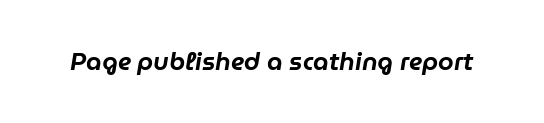
{"italic": "yes", "lean": "right", "slant_degrees": 9, "underline": "no", "letter_spacing": "normal", "letter_spacing_em": 0.0, "glyph_px": 25}
